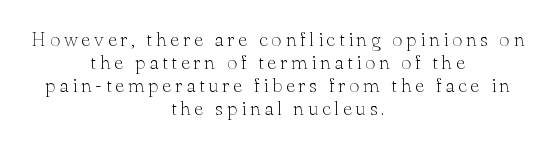
Tightly led — the rows are bunched. One-word summary of the alignment: center. The lettering stays uniformly vertical, giving the passage a roman look. The baseline area is clear. The font sits on the lighter half of the weight spectrum, regular included.
